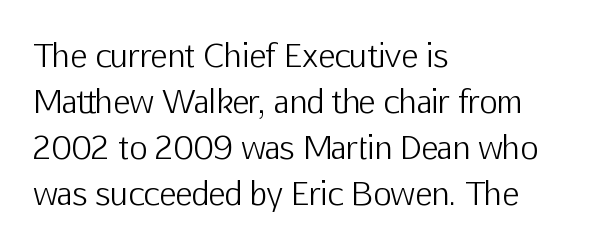
The image shows 31 px light sans-serif type, upright; set left-aligned, normal line spacing (1.48x), normal letter spacing, not underlined; low stroke contrast and a medium x-height.
